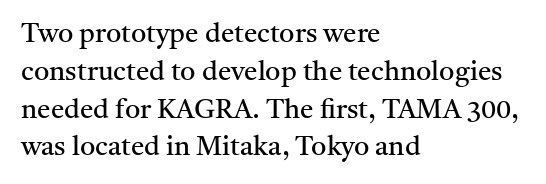
Q: Is the text bold? A: No.
Q: Is the text italic (slanted)? A: No, it is upright.
Q: Is the text underlined? A: No.
Q: How is the paragraph aligned? A: Left-aligned.
Q: Is the spacing between letters normal or unusually wide? A: Normal.
Q: Is the spacing between lines tight, normal or loose? A: Normal.
